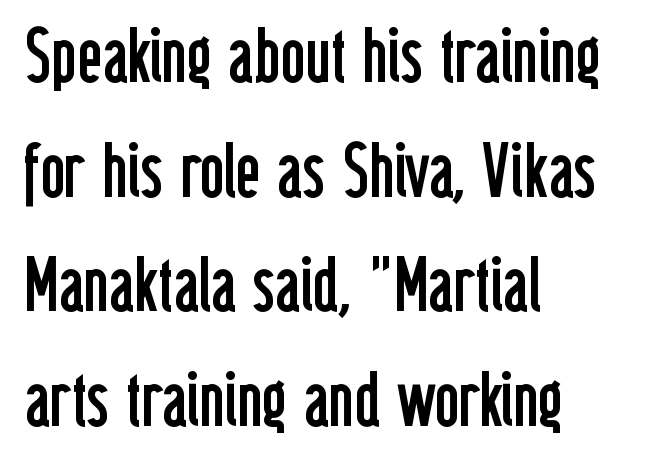
Q: Is the text bold? A: No.
Q: Is the text italic (slanted)? A: No, it is upright.
Q: Is the typeface a serif or a sans-serif typeface? A: Sans-serif.
Q: Is the text underlined? A: No.
Q: How is the paragraph aligned? A: Left-aligned.
Q: Is the spacing between letters normal or unusually wide? A: Normal.
Q: Is the spacing between lines tight, normal or loose? A: Normal.
Q: Width (condensed, normal, or wide)? A: Condensed.
Q: Stroke contrast? A: Low.
Q: x-height? A: Medium.
Q: Monospaced? A: No.
